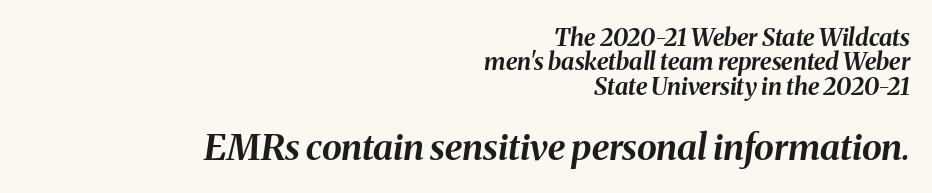
Q: Is the text bold? A: Yes.
Q: Is the text italic (slanted)? A: Yes, it leans right by about 8 degrees.
Q: Is the text underlined? A: No.
Q: How is the paragraph aligned? A: Right-aligned.
Q: Is the spacing between letters normal or unusually wide? A: Normal.
Q: Is the spacing between lines tight, normal or loose? A: Tight.
Q: Which block of text is set in a larger size, the first (top) or the second (bottom)? A: The second (bottom) one.
Q: Width (condensed, normal, or wide)? A: Normal.
Q: Stroke contrast? A: Medium.
Q: x-height? A: Medium.
Q: Monospaced? A: No.
